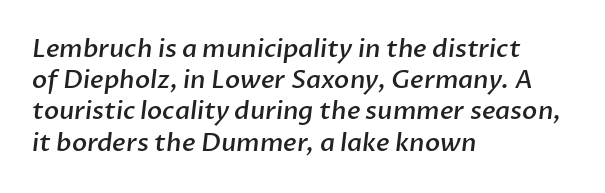
Q: Is the text bold? A: Semi-bold.
Q: Is the text underlined? A: No.
Q: How is the paragraph aligned? A: Left-aligned.
Q: Is the spacing between letters normal or unusually wide? A: Normal.
Q: Is the spacing between lines tight, normal or loose? A: Normal.
